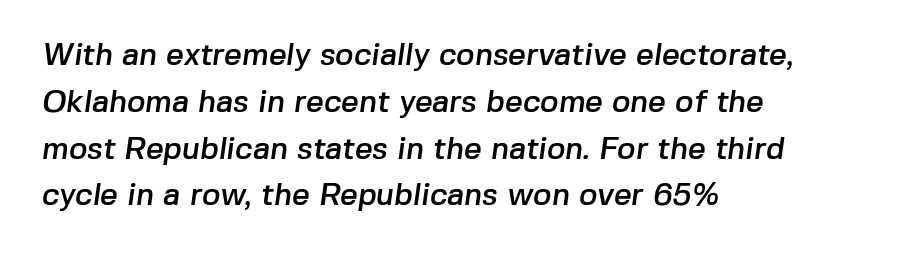
Q: Is the typeface a serif or a sans-serif typeface? A: Sans-serif.
Q: Is the text underlined? A: No.
Q: How is the paragraph aligned? A: Left-aligned.
Q: Is the spacing between letters normal or unusually wide? A: Normal.
Q: Is the spacing between lines tight, normal or loose? A: Normal.
Q: Width (condensed, normal, or wide)? A: Normal.
Q: Stroke contrast? A: Low.
Q: x-height? A: Medium.
Q: Monospaced? A: No.
